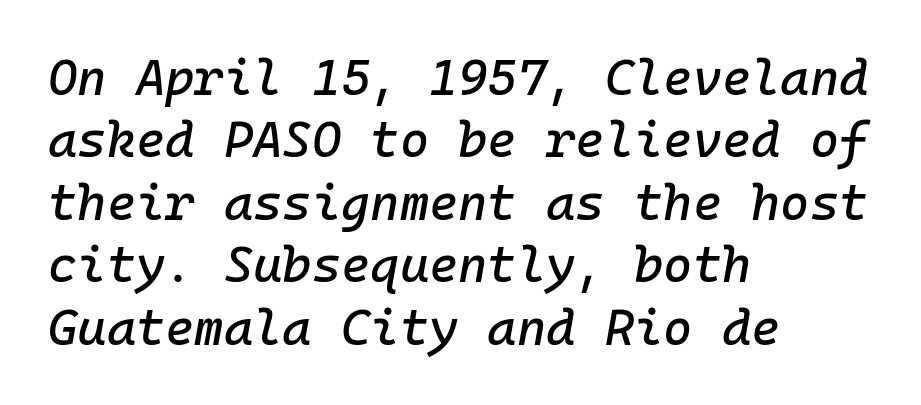
Q: Is the text italic (slanted)? A: Yes, it leans right by about 10 degrees.
Q: Is the text underlined? A: No.
Q: How is the paragraph aligned? A: Left-aligned.
Q: Is the spacing between letters normal or unusually wide? A: Normal.
Q: Is the spacing between lines tight, normal or loose? A: Normal.
Q: Width (condensed, normal, or wide)? A: Normal.
Q: Stroke contrast? A: Low.
Q: x-height? A: Medium.
Q: Monospaced? A: Yes.
